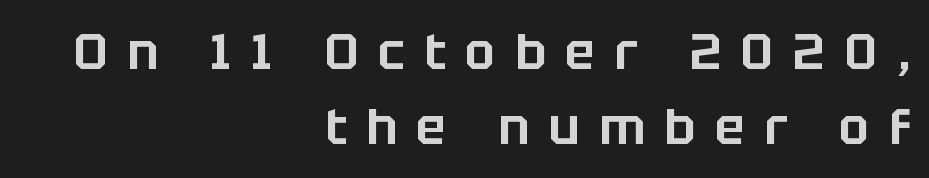
Q: Is the text italic (slanted)? A: No, it is upright.
Q: Is the typeface a serif or a sans-serif typeface? A: Sans-serif.
Q: Is the text underlined? A: No.
Q: How is the paragraph aligned? A: Right-aligned.
Q: Is the spacing between letters normal or unusually wide? A: Unusually wide.
Q: Is the spacing between lines tight, normal or loose? A: Normal.
Q: Width (condensed, normal, or wide)? A: Normal.
Q: Stroke contrast? A: Low.
Q: x-height? A: Large.
Q: Monospaced? A: No.
